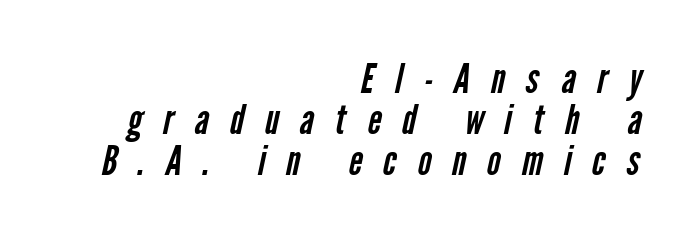
The passage is arranged like a letterhead date or caption credit — flush right. A typesetter would call this heavily tracked-out type. Compared with a typical body face, this is equally light or lighter still. Vertically, the passage feels compressed, each row crowding the next.
